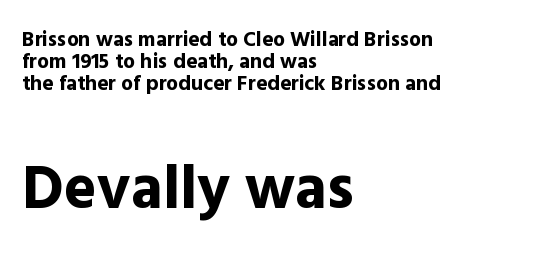
Q: Is the text bold? A: Yes.
Q: Is the text italic (slanted)? A: No, it is upright.
Q: Is the typeface a serif or a sans-serif typeface? A: Sans-serif.
Q: Is the text underlined? A: No.
Q: How is the paragraph aligned? A: Left-aligned.
Q: Is the spacing between letters normal or unusually wide? A: Normal.
Q: Is the spacing between lines tight, normal or loose? A: Tight.
Q: Which block of text is set in a larger size, the first (top) or the second (bottom)? A: The second (bottom) one.
Q: Width (condensed, normal, or wide)? A: Normal.
Q: x-height? A: Medium.
Q: Monospaced? A: No.
